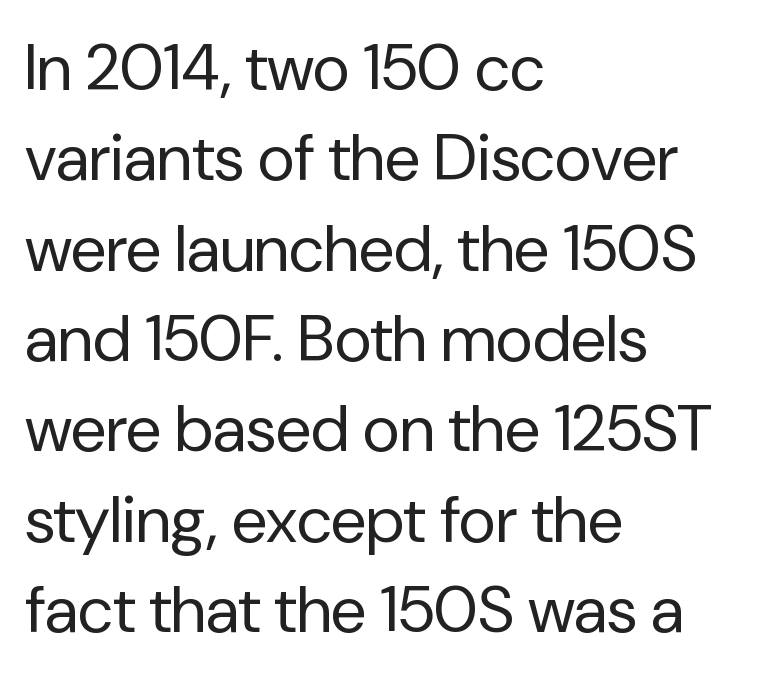
{"serif": "no", "italic": "no", "bold": "no", "weight": "regular", "width": "normal", "stroke_contrast": "low", "x_height": "medium", "monospaced": "no", "underline": "no", "align": "left", "line_spacing": "normal", "line_spacing_ratio": 1.39, "letter_spacing": "normal", "letter_spacing_em": 0.0, "glyph_px": 65}
